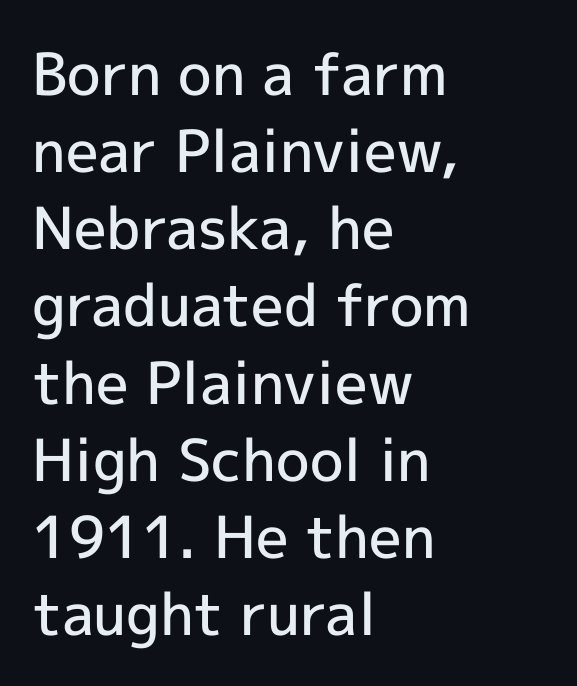
{"serif": "no", "italic": "no", "bold": "semi", "weight": "semibold", "width": "normal", "x_height": "medium", "monospaced": "no", "underline": "no", "align": "left", "line_spacing": "normal", "line_spacing_ratio": 1.33, "letter_spacing": "normal", "letter_spacing_em": 0.0, "glyph_px": 58}
